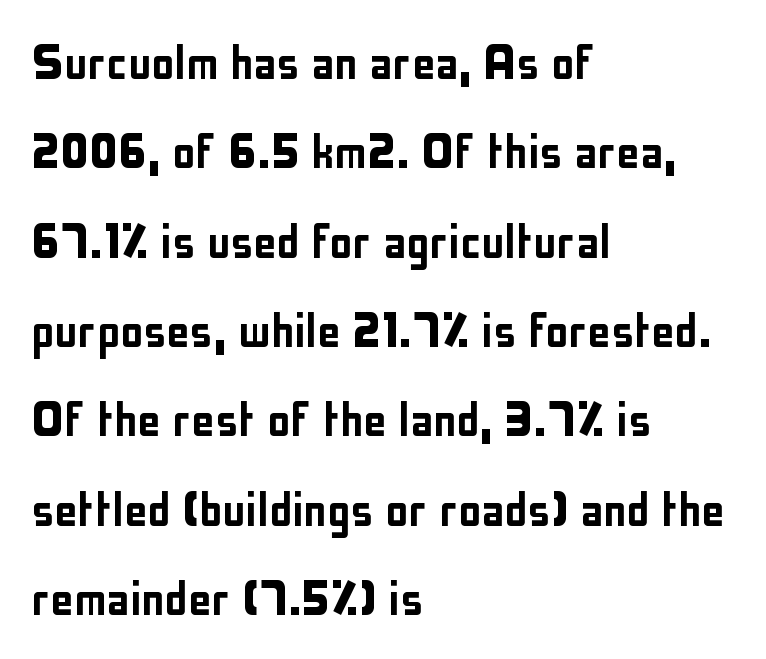
The paragraph shown leans on its left margin. Plain, unruled lines of type. Proportional: the letters do not fall into vertical columns. How are the letters spaced? Ordinarily, with no added tracking. The type sits square on the baseline with zero lean.
